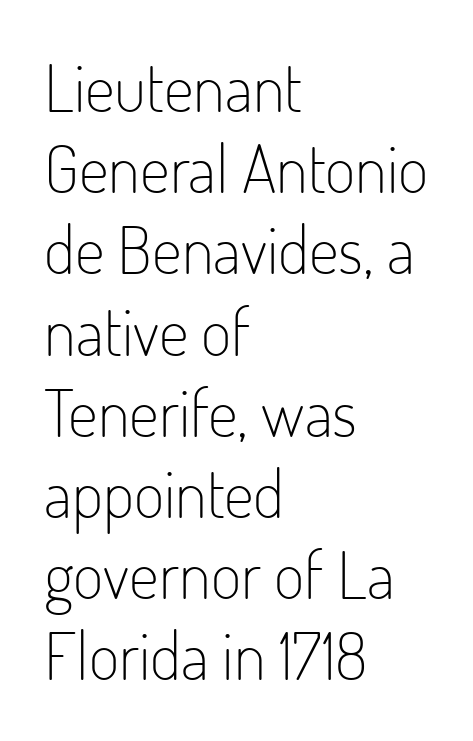
The image shows 66 px light, condensed sans-serif type, upright; set left-aligned, line spacing 1.23x, normal letter spacing, not underlined; low stroke contrast and a small x-height.
